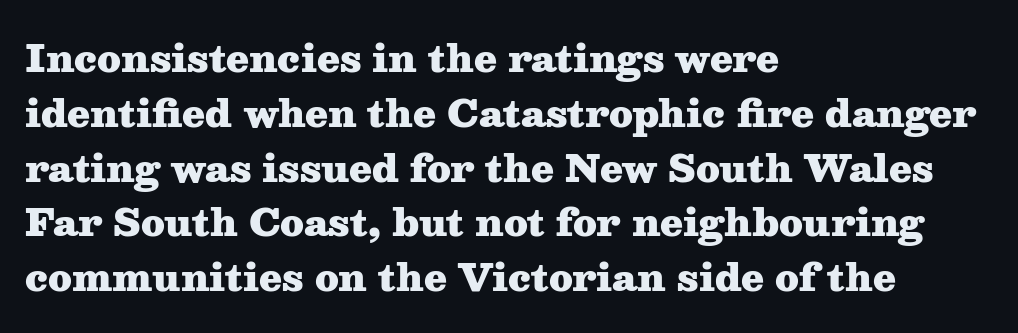
{"serif": "yes", "italic": "no", "bold": "yes", "weight": "heavy", "width": "wide", "stroke_contrast": "medium", "x_height": "medium", "monospaced": "no", "underline": "no", "align": "left", "line_spacing": "normal", "line_spacing_ratio": 1.48, "letter_spacing": "normal", "letter_spacing_em": 0.0, "glyph_px": 37}
